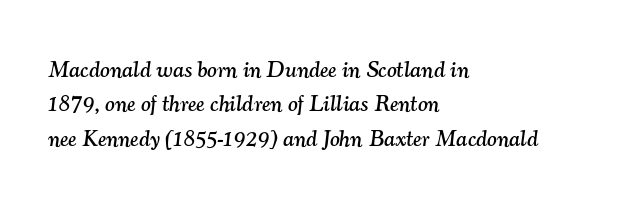
The foot of each line stays bare and open. Horizontal alignment here is leftward, the default for most running prose. Tracking value appears to be zero — textbook default spacing. Tall strokes in this sample are angled rather than plumb. Quick note: interline space is typical.
